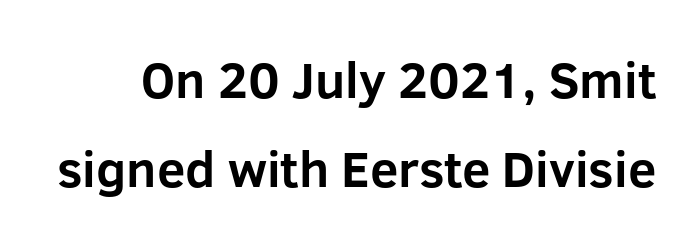
Q: Is the text bold? A: Yes.
Q: Is the text italic (slanted)? A: No, it is upright.
Q: Is the typeface a serif or a sans-serif typeface? A: Sans-serif.
Q: Is the text underlined? A: No.
Q: Is the spacing between letters normal or unusually wide? A: Normal.
Q: Width (condensed, normal, or wide)? A: Normal.
Q: Stroke contrast? A: Low.
Q: x-height? A: Medium.
Q: Monospaced? A: No.
